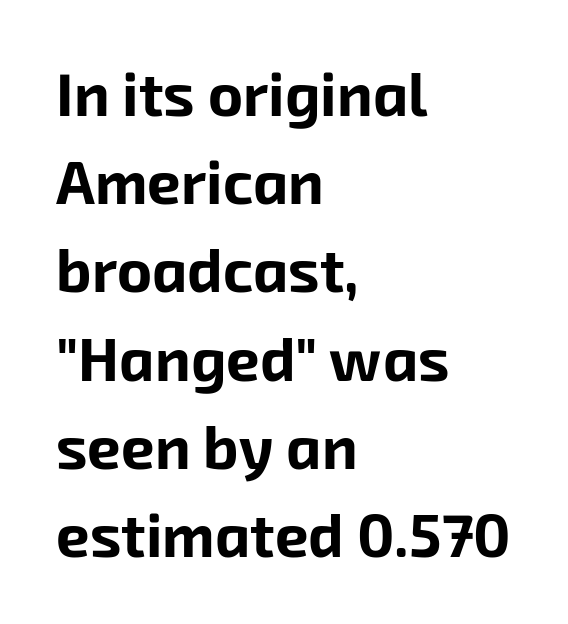
{"serif": "no", "bold": "yes", "weight": "bold", "width": "normal", "stroke_contrast": "low", "x_height": "medium", "monospaced": "no", "underline": "no", "align": "left", "line_spacing": "normal", "line_spacing_ratio": 1.47, "letter_spacing": "normal", "letter_spacing_em": 0.0, "glyph_px": 60}
